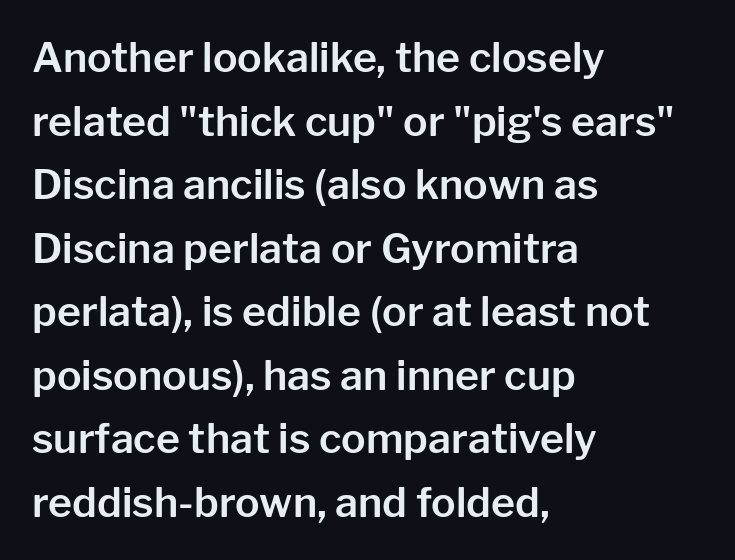
Q: Is the text italic (slanted)? A: No, it is upright.
Q: Is the typeface a serif or a sans-serif typeface? A: Sans-serif.
Q: Is the text underlined? A: No.
Q: How is the paragraph aligned? A: Left-aligned.
Q: Is the spacing between letters normal or unusually wide? A: Normal.
Q: Is the spacing between lines tight, normal or loose? A: Normal.
Q: Width (condensed, normal, or wide)? A: Normal.
Q: Stroke contrast? A: Low.
Q: x-height? A: Medium.
Q: Monospaced? A: No.
